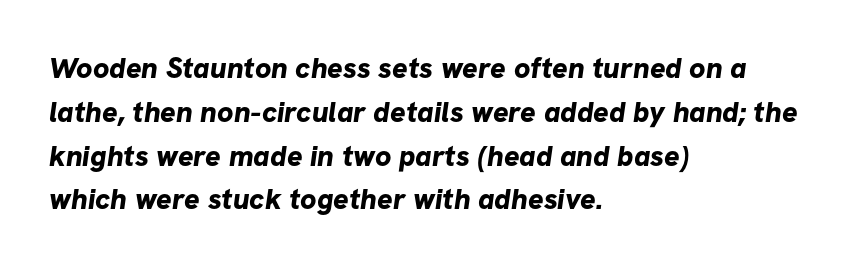
Q: Is the text bold? A: Yes.
Q: Is the typeface a serif or a sans-serif typeface? A: Sans-serif.
Q: Is the text underlined? A: No.
Q: How is the paragraph aligned? A: Left-aligned.
Q: Is the spacing between letters normal or unusually wide? A: Normal.
Q: Is the spacing between lines tight, normal or loose? A: Normal.
Q: Width (condensed, normal, or wide)? A: Normal.
Q: Stroke contrast? A: Low.
Q: x-height? A: Medium.
Q: Monospaced? A: No.
